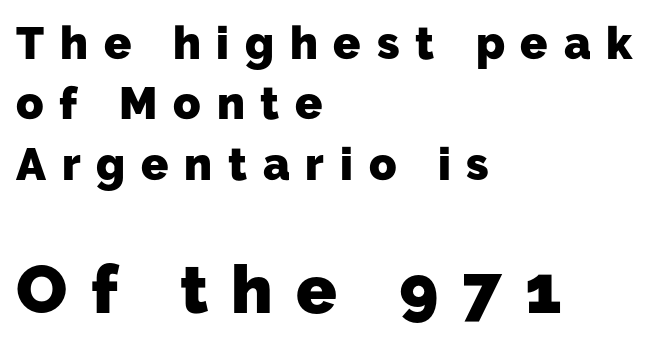
The image shows 67 px heavy sans-serif type; set left-aligned, normal line spacing (1.34x), unusually wide letter spacing (+0.35 em), not underlined; the second (bottom) block is 1.49x larger; low stroke contrast and a medium x-height.
